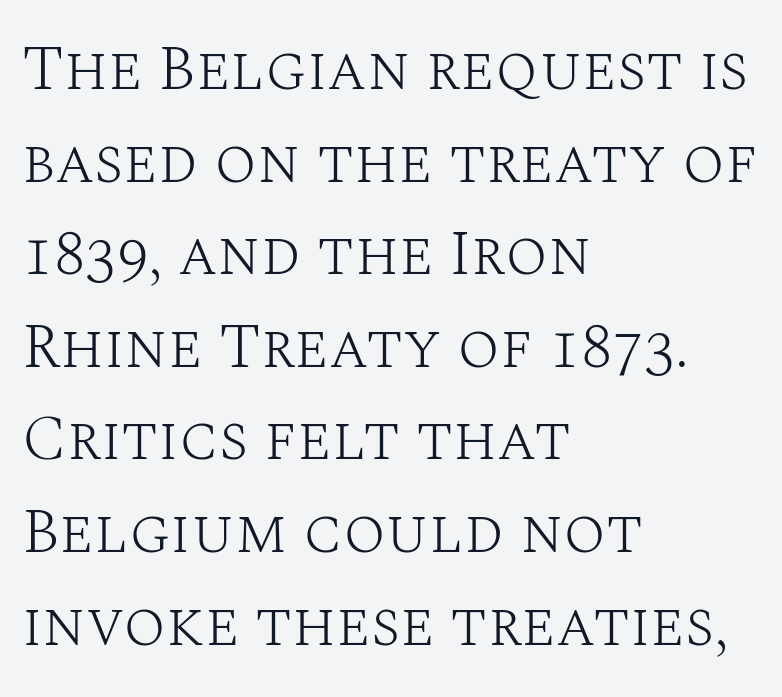
{"serif": "yes", "italic": "no", "bold": "no", "weight": "light", "width": "normal", "stroke_contrast": "medium", "x_height": "large", "monospaced": "no", "underline": "no", "align": "left", "line_spacing": "normal", "line_spacing_ratio": 1.47, "letter_spacing": "normal", "letter_spacing_em": 0.0, "glyph_px": 63}
